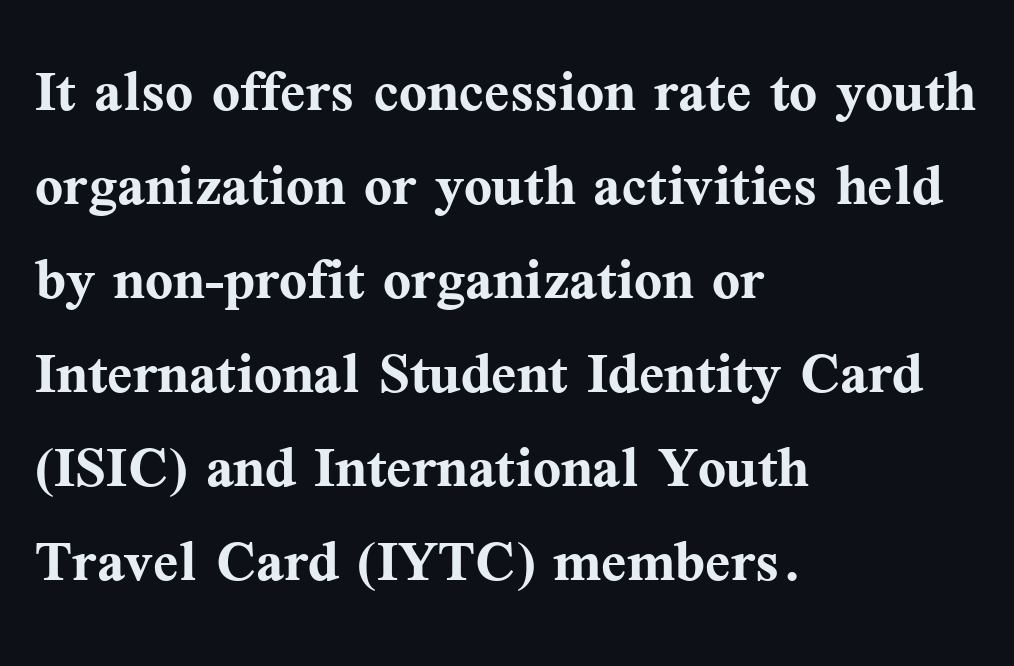
{"serif": "yes", "italic": "no", "bold": "yes", "weight": "semibold", "width": "normal", "stroke_contrast": "medium", "x_height": "medium", "monospaced": "no", "underline": "no", "align": "left", "line_spacing": "normal", "line_spacing_ratio": 1.27, "letter_spacing": "normal", "letter_spacing_em": 0.0, "glyph_px": 74}
